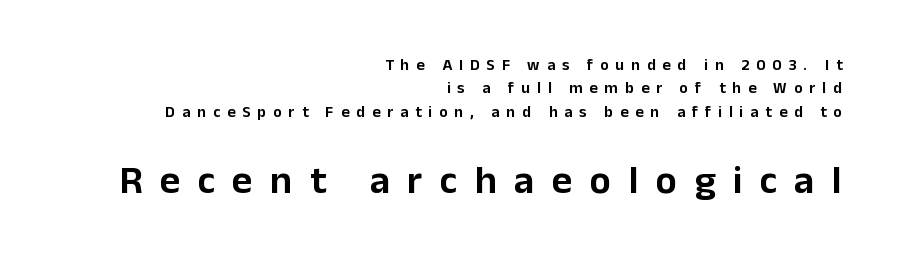
The image shows 40 px sans-serif type, upright; set right-aligned, normal line spacing (1.46x), unusually wide letter spacing (+0.43 em), not underlined; the second (bottom) block is 2.5x larger; low stroke contrast and a medium x-height.
